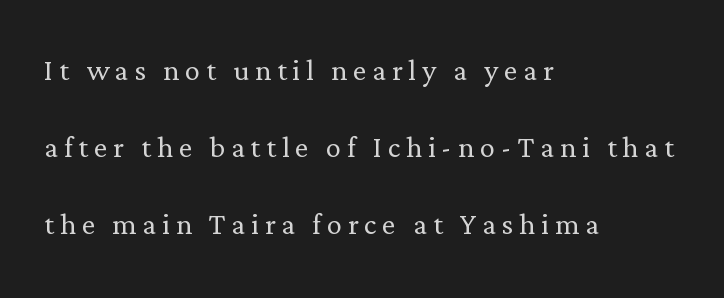
Q: Is the text bold? A: No.
Q: Is the text italic (slanted)? A: No, it is upright.
Q: Is the typeface a serif or a sans-serif typeface? A: Serif.
Q: Is the text underlined? A: No.
Q: How is the paragraph aligned? A: Left-aligned.
Q: Is the spacing between lines tight, normal or loose? A: Loose.
Q: Width (condensed, normal, or wide)? A: Normal.
Q: Stroke contrast? A: Low.
Q: x-height? A: Medium.
Q: Monospaced? A: No.
